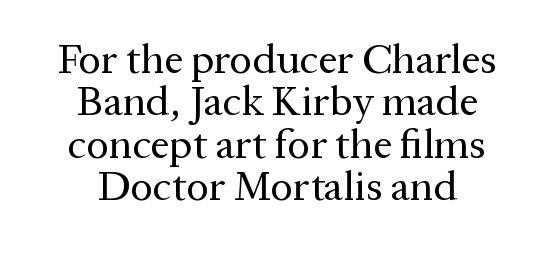
The image shows 42 px regular-weight serif type, upright; set centered, tight line spacing (1.01x), normal letter spacing, not underlined; medium stroke contrast and a medium x-height.
